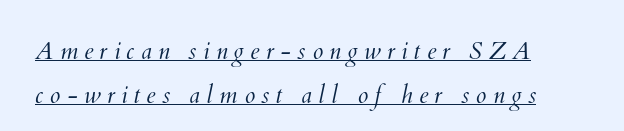
The image shows 24 px text type; set left-aligned, line spacing 1.82x, unusually wide letter spacing (+0.26 em), underlined.
